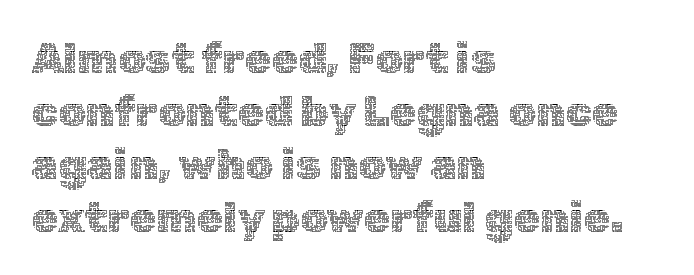
Do the characters align in a grid? No, the font is proportional. Words appear dense and cohesive because spacing is normal. A student would call this left alignment; a typographer would say flush left, rag right. The space beneath each line is pristine and unruled. Stem width sits at or under what a default text font uses. When letters stand straight like this, we call the style roman or upright.
